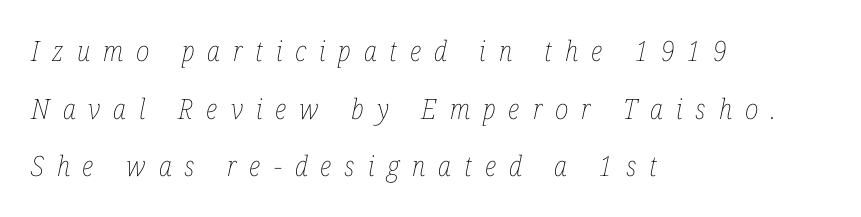
The image shows 28 px thin, condensed type, italic (leaning right); set left-aligned, loose line spacing (2.06x), unusually wide letter spacing (+0.46 em), not underlined; low stroke contrast and a medium x-height.
